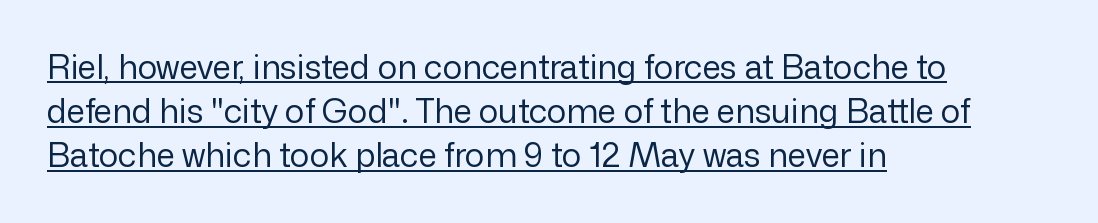
Q: Is the text bold? A: No.
Q: Is the text italic (slanted)? A: No, it is upright.
Q: Is the typeface a serif or a sans-serif typeface? A: Sans-serif.
Q: Is the text underlined? A: Yes.
Q: How is the paragraph aligned? A: Left-aligned.
Q: Is the spacing between letters normal or unusually wide? A: Normal.
Q: Is the spacing between lines tight, normal or loose? A: Normal.
Q: Width (condensed, normal, or wide)? A: Normal.
Q: Stroke contrast? A: Low.
Q: x-height? A: Medium.
Q: Monospaced? A: No.
